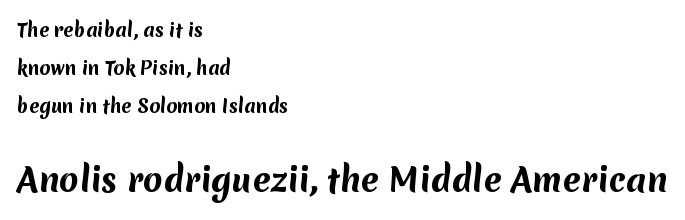
The image shows 32 px bold sans-serif type; set left-aligned, loose line spacing (2.1x), normal letter spacing, not underlined; the second (bottom) block is 1.78x larger; medium stroke contrast and a medium x-height.
